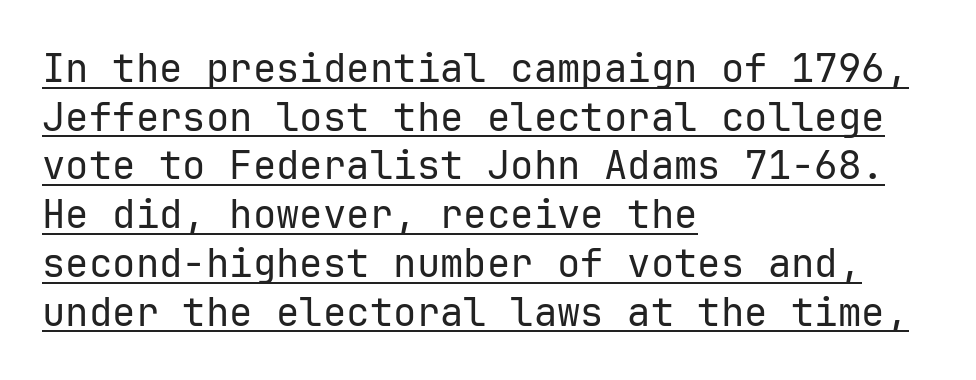
{"serif": "no", "italic": "no", "bold": "no", "weight": "regular", "width": "normal", "stroke_contrast": "low", "x_height": "medium", "underline": "yes", "align": "left", "line_spacing": "normal", "line_spacing_ratio": 1.25, "letter_spacing": "normal", "letter_spacing_em": 0.0, "glyph_px": 39}
